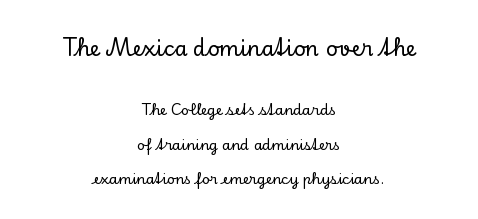
The image shows 21 px text type, upright; set centered, loose line spacing (2.45x), normal letter spacing, not underlined; the first (top) block is 1.5x larger.
